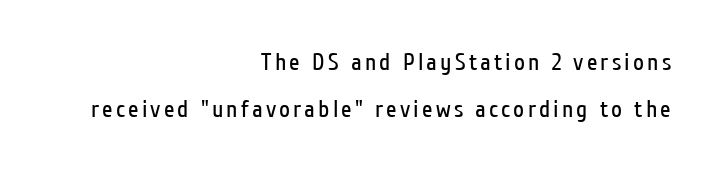
The cut favours lightness, reaching ordinary text weight at its darkest. Quick note: not italic, upright. The paragraph has a hard right edge and a soft left edge. Underline: absent.
